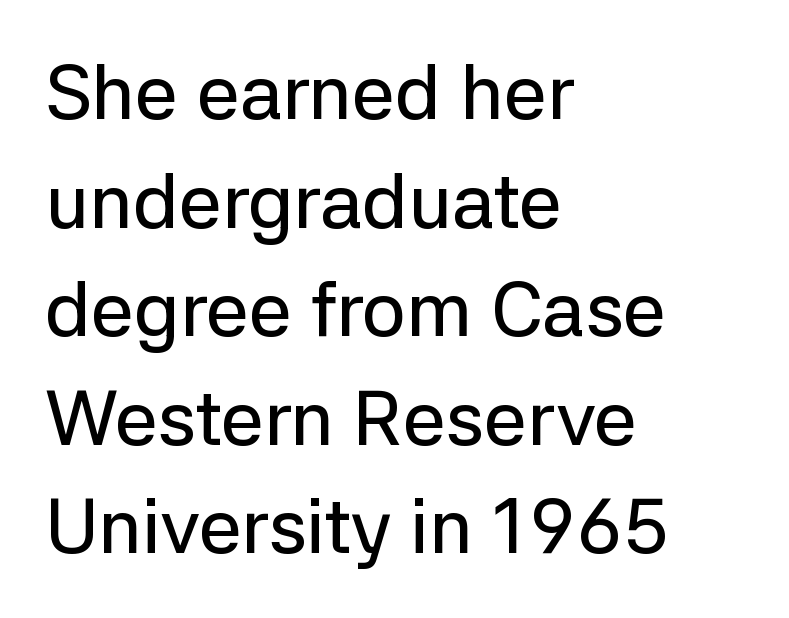
The image shows 77 px sans-serif type, upright; set left-aligned, normal line spacing (1.41x), normal letter spacing, not underlined; low stroke contrast and a medium x-height.
